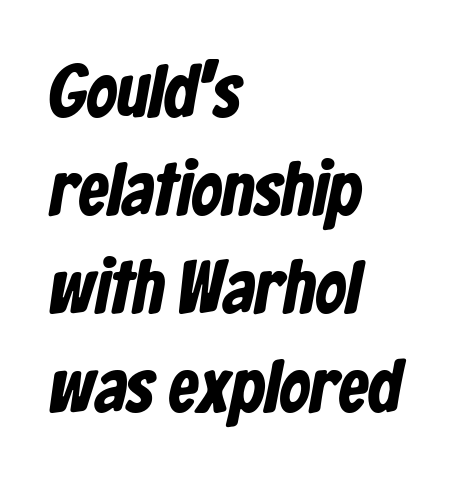
Q: Is the typeface a serif or a sans-serif typeface? A: Sans-serif.
Q: Is the text underlined? A: No.
Q: How is the paragraph aligned? A: Left-aligned.
Q: Is the spacing between letters normal or unusually wide? A: Normal.
Q: Is the spacing between lines tight, normal or loose? A: Normal.
Q: Width (condensed, normal, or wide)? A: Condensed.
Q: Stroke contrast? A: Low.
Q: x-height? A: Medium.
Q: Monospaced? A: No.
